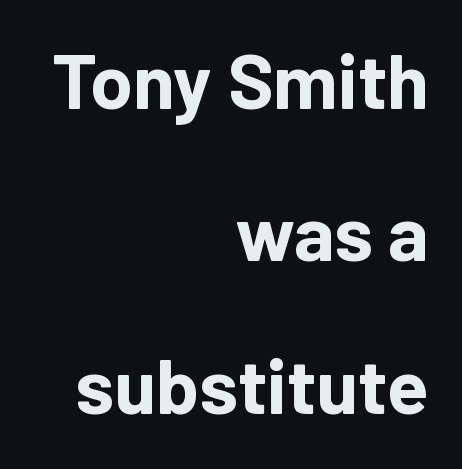
The passage shown is typed in a proportional face where columns would drift. Check under the words: just untouched page. Letterform terminals end flat and unadorned throughout the passage. Students, note that the glyphs here touch the page at normal intervals. These lines stack with their right ends in a neat column.
